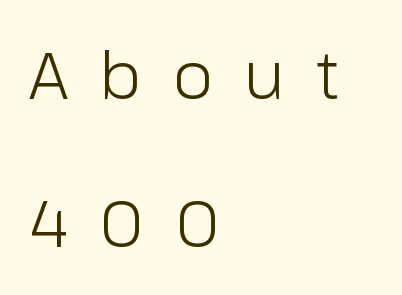
Q: Is the text bold? A: No.
Q: Is the text italic (slanted)? A: No, it is upright.
Q: Is the typeface a serif or a sans-serif typeface? A: Sans-serif.
Q: Is the text underlined? A: No.
Q: How is the paragraph aligned? A: Left-aligned.
Q: Is the spacing between letters normal or unusually wide? A: Unusually wide.
Q: Is the spacing between lines tight, normal or loose? A: Loose.
Q: Width (condensed, normal, or wide)? A: Normal.
Q: Stroke contrast? A: Low.
Q: x-height? A: Medium.
Q: Monospaced? A: No.
